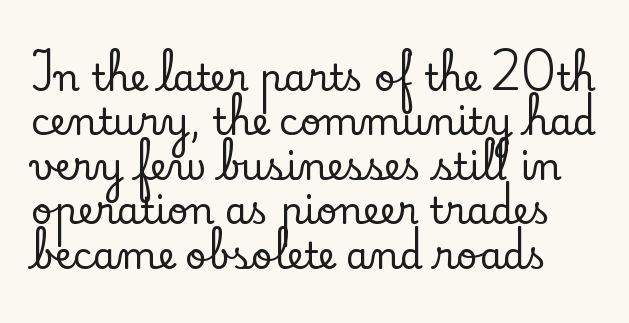
The image shows 37 px serif type, upright; set line spacing 1.2x, normal letter spacing, not underlined; low stroke contrast and a small x-height.
